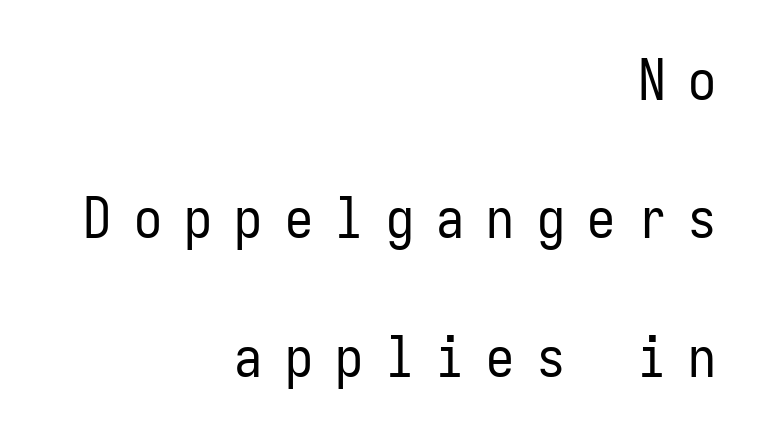
The image shows 56 px regular-weight, condensed sans-serif type, upright, monospaced; set right-aligned, loose line spacing (2.47x), unusually wide letter spacing (+0.4 em), not underlined; low stroke contrast and a medium x-height.
